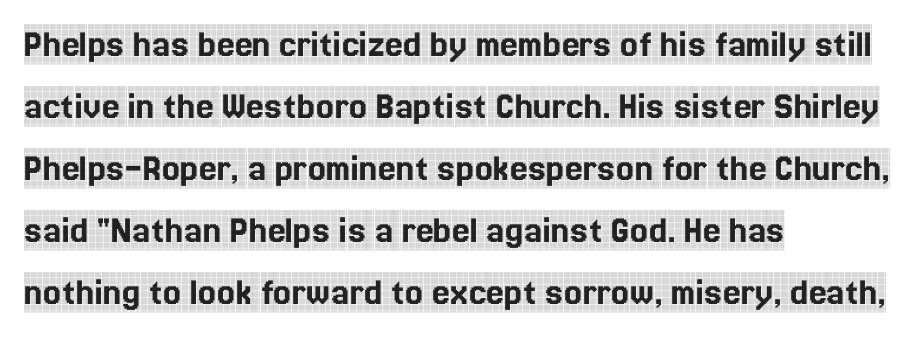
{"serif": "yes", "italic": "no", "width": "condensed", "x_height": "large", "monospaced": "no", "underline": "no", "align": "left", "line_spacing": "normal", "line_spacing_ratio": 1.55, "letter_spacing": "normal", "letter_spacing_em": 0.0, "glyph_px": 40}
